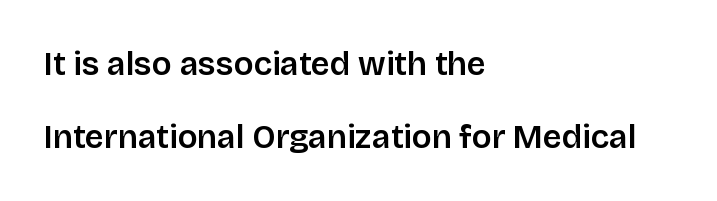
The image shows 33 px semibold sans-serif type, upright; set left-aligned, loose line spacing (2.21x), normal letter spacing, not underlined; low stroke contrast and a large x-height.
